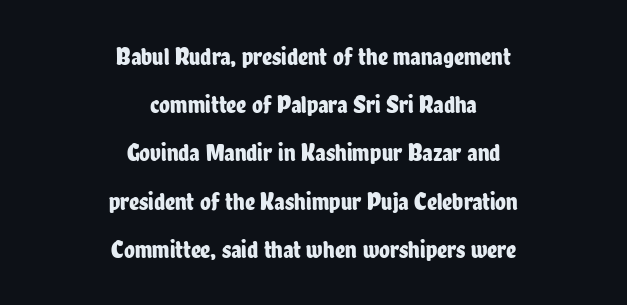
Each line is balanced around a shared central axis. Vertical strokes here are truly vertical. Inter-character spacing is left at the font's built-in metrics. Line spacing here is loose. Honestly, there is no underline to notice here at all.
